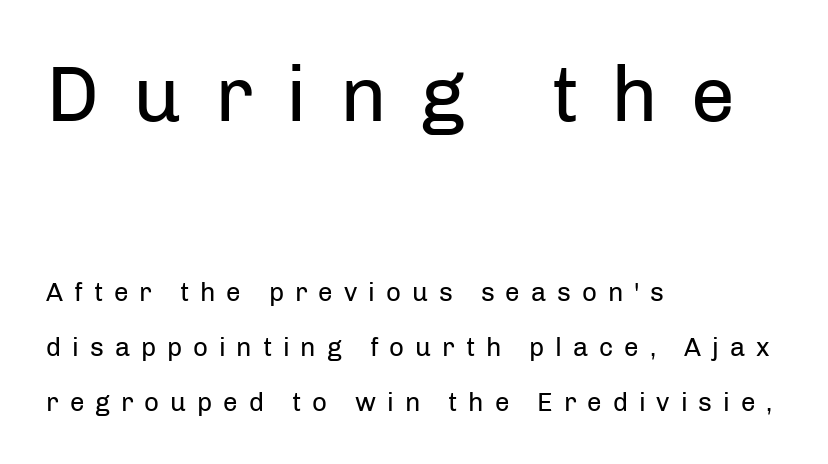
{"serif": "no", "italic": "no", "bold": "no", "weight": "regular", "width": "normal", "stroke_contrast": "low", "x_height": "medium", "monospaced": "no", "underline": "no", "align": "left", "line_spacing": "loose", "line_spacing_ratio": 2.11, "letter_spacing": "wide", "letter_spacing_em": 0.42, "larger_block": "first", "size_ratio": 3.04, "glyph_px": 79}
